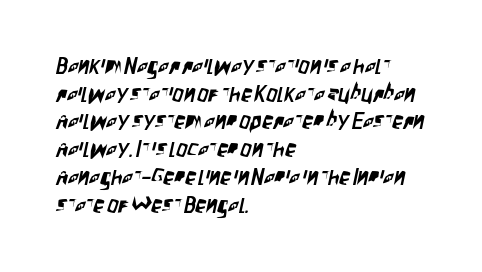
The baseline area is clear. This block has exactly the height ordinary leading produces. Letter spacing: default. The lines are quadded left.
